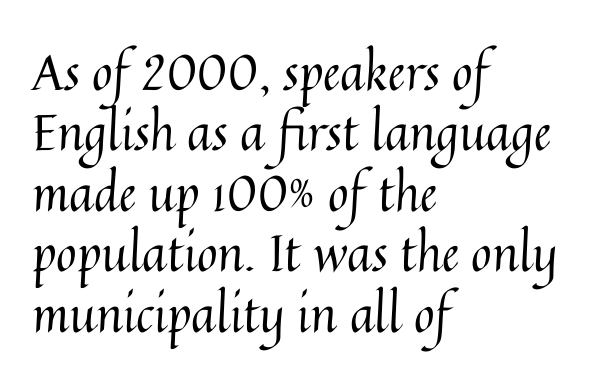
Q: Is the text bold? A: No.
Q: Is the text italic (slanted)? A: Yes.
Q: Is the text underlined? A: No.
Q: How is the paragraph aligned? A: Left-aligned.
Q: Is the spacing between letters normal or unusually wide? A: Normal.
Q: Width (condensed, normal, or wide)? A: Normal.
Q: Stroke contrast? A: Medium.
Q: x-height? A: Medium.
Q: Monospaced? A: No.
